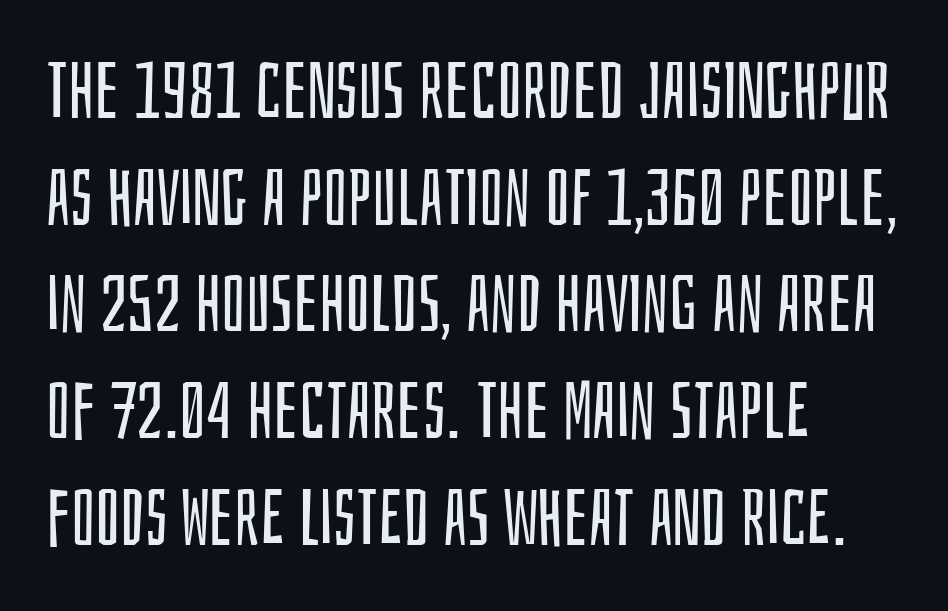
{"serif": "no", "italic": "no", "bold": "no", "weight": "regular", "width": "condensed", "stroke_contrast": "low", "x_height": "large", "monospaced": "no", "underline": "no", "align": "left", "line_spacing": "normal", "line_spacing_ratio": 1.35, "letter_spacing": "normal", "letter_spacing_em": 0.0, "glyph_px": 79}
